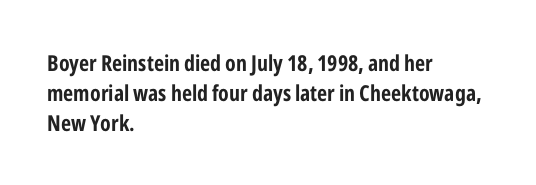
The image shows 22 px bold type, upright; set left-aligned, normal line spacing (1.36x), normal letter spacing, not underlined.
